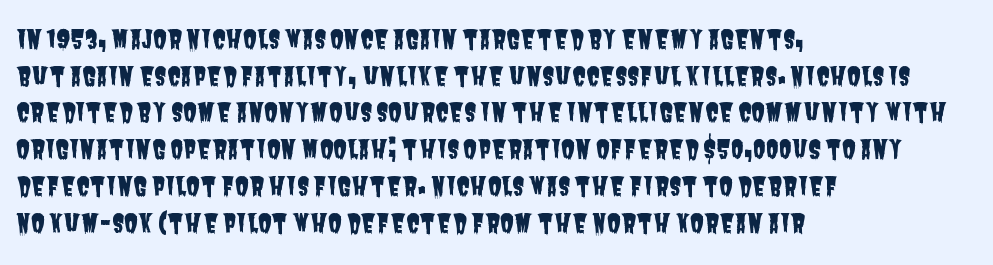
Notice how descenders clear the ascenders below comfortably — that's standard leading. Tracking here is standard; glyphs follow each other at the usual distance. The space directly below the letters is spotless. All the whitespace from short lines collects on the right.
